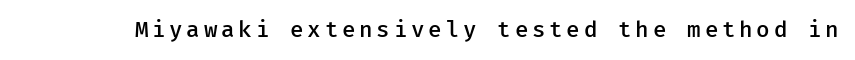
The image shows 22 px text type, upright; set not underlined.
